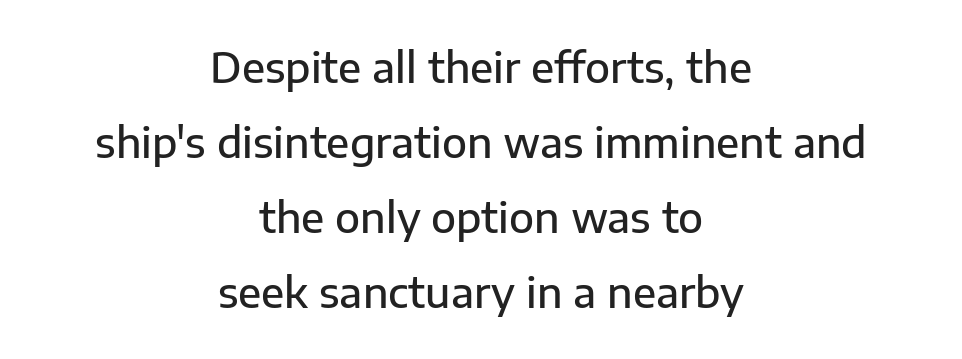
{"serif": "no", "italic": "no", "bold": "semi", "weight": "semibold", "width": "normal", "stroke_contrast": "low", "x_height": "medium", "monospaced": "no", "underline": "no", "align": "center", "line_spacing_ratio": 1.83, "letter_spacing": "normal", "letter_spacing_em": 0.0, "glyph_px": 41}
